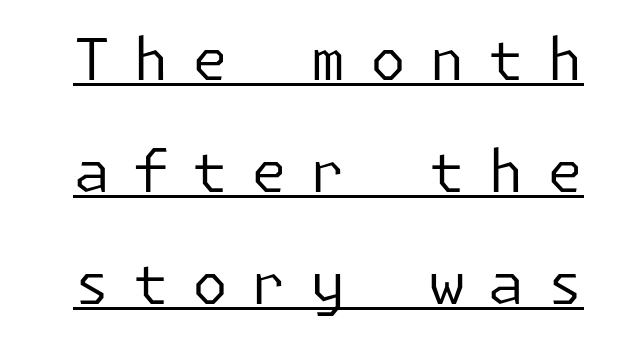
{"serif": "no", "italic": "no", "bold": "no", "weight": "regular", "width": "normal", "stroke_contrast": "low", "x_height": "medium", "underline": "yes", "line_spacing": "loose", "line_spacing_ratio": 1.93, "letter_spacing": "wide", "letter_spacing_em": 0.4, "glyph_px": 58}
